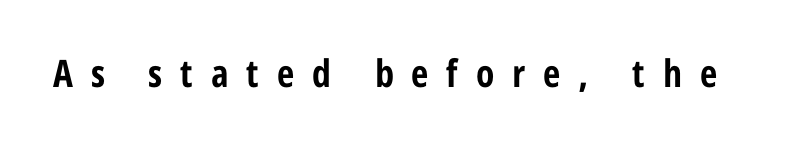
The image shows 38 px bold, condensed sans-serif type, upright; set unusually wide letter spacing (+0.47 em), not underlined; low stroke contrast and a medium x-height.
